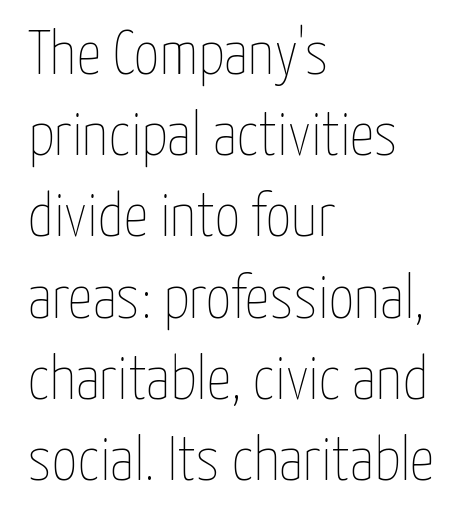
{"italic": "no", "bold": "no", "weight": "thin", "width": "condensed", "stroke_contrast": "low", "x_height": "medium", "monospaced": "no", "underline": "no", "align": "left", "line_spacing": "normal", "line_spacing_ratio": 1.31, "letter_spacing": "normal", "letter_spacing_em": 0.0, "glyph_px": 62}
